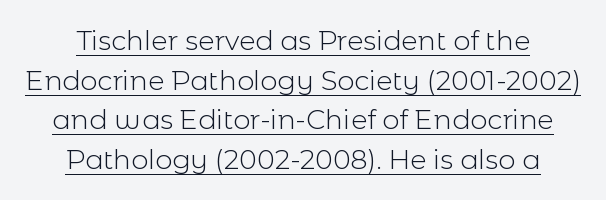
Q: Is the text bold? A: No.
Q: Is the text italic (slanted)? A: No, it is upright.
Q: Is the text underlined? A: Yes.
Q: How is the paragraph aligned? A: Centered.
Q: Is the spacing between letters normal or unusually wide? A: Normal.
Q: Is the spacing between lines tight, normal or loose? A: Normal.
